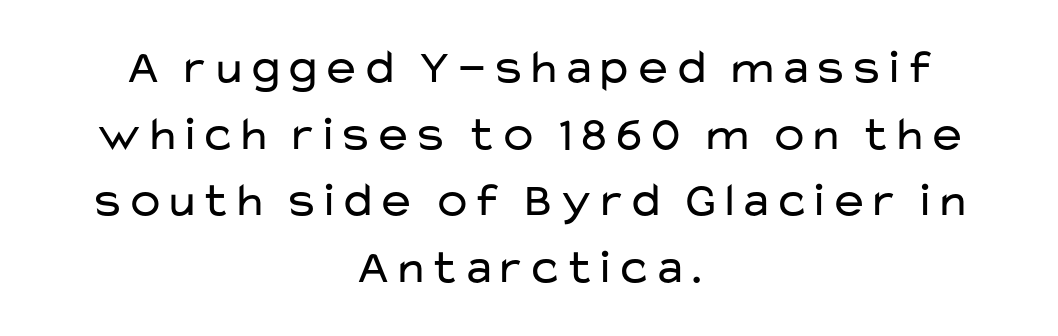
Q: Is the text bold? A: No.
Q: Is the text italic (slanted)? A: No, it is upright.
Q: Is the typeface a serif or a sans-serif typeface? A: Sans-serif.
Q: Is the text underlined? A: No.
Q: How is the paragraph aligned? A: Centered.
Q: Is the spacing between letters normal or unusually wide? A: Normal.
Q: Is the spacing between lines tight, normal or loose? A: Normal.
Q: Width (condensed, normal, or wide)? A: Wide.
Q: Stroke contrast? A: Low.
Q: x-height? A: Medium.
Q: Monospaced? A: No.
